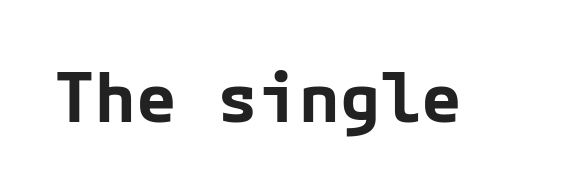
A dark, heavy texture on the line: the type is bold. The font family rendered here belongs to the sans-serif group. No extra tracking has been applied to these lines. The words here are not underlined. No italicization has been applied; the sample stays upright.
